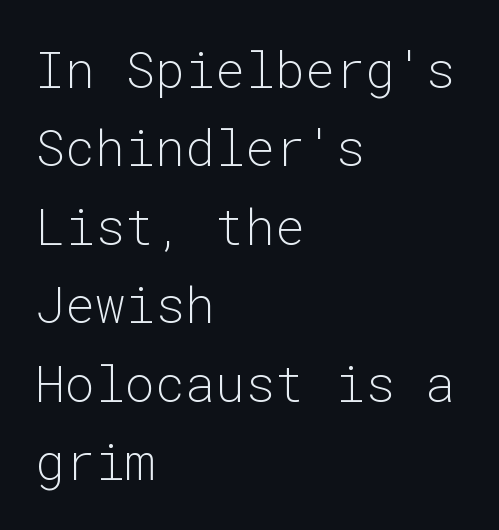
{"serif": "no", "italic": "no", "bold": "no", "weight": "light", "width": "normal", "stroke_contrast": "low", "x_height": "medium", "monospaced": "yes", "underline": "no", "align": "left", "line_spacing": "normal", "line_spacing_ratio": 1.57, "letter_spacing": "normal", "letter_spacing_em": 0.0, "glyph_px": 50}
